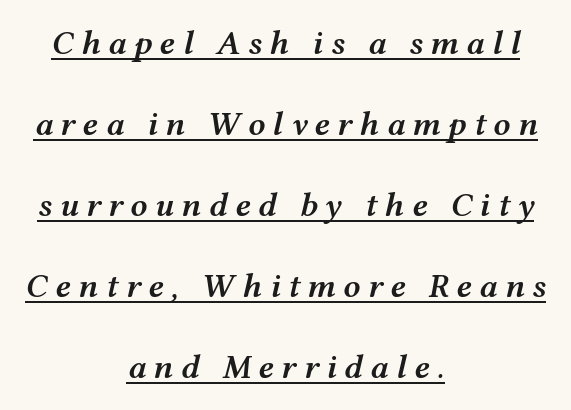
The face used here appears with an underline applied. The passage shown has open, widely tracked lettering throughout. I'd describe the lettering as semibold — firm but not a full bold. The glyphs look as if they've been sheared to an angle. The typesetter chose a symmetrical, centered arrangement here.
